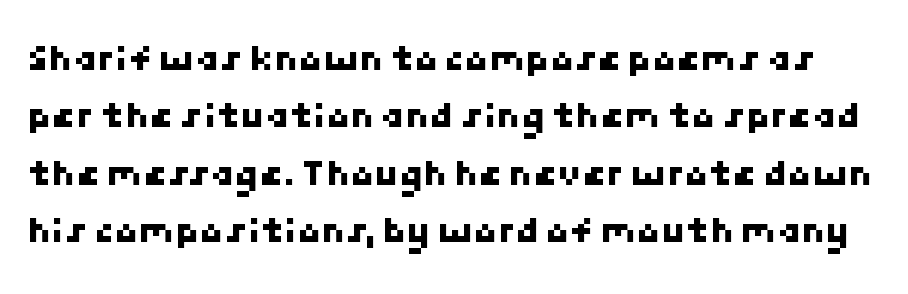
Leading matches the norm, producing a regular column. Only glyphs here, with clear space below each row. This sample uses plain, unmodified letter spacing. The typeface chosen for these lines omits serifs.
